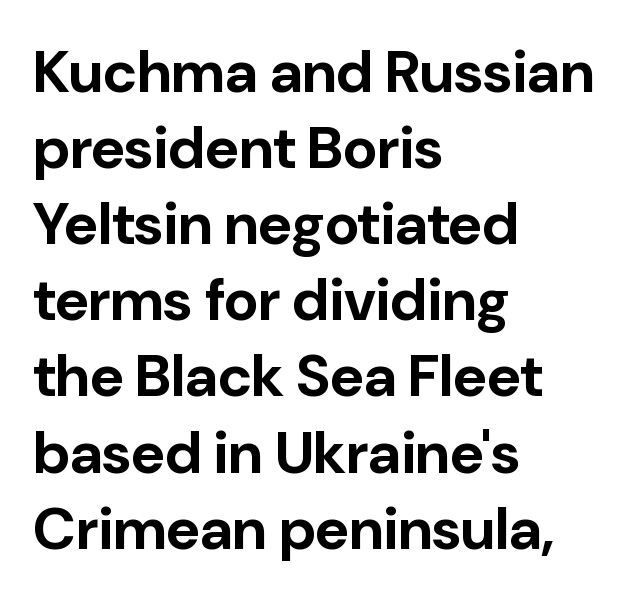
Q: Is the text bold? A: Yes.
Q: Is the text italic (slanted)? A: No, it is upright.
Q: Is the typeface a serif or a sans-serif typeface? A: Sans-serif.
Q: Is the text underlined? A: No.
Q: How is the paragraph aligned? A: Left-aligned.
Q: Is the spacing between letters normal or unusually wide? A: Normal.
Q: Is the spacing between lines tight, normal or loose? A: Normal.
Q: Width (condensed, normal, or wide)? A: Normal.
Q: Stroke contrast? A: Low.
Q: x-height? A: Medium.
Q: Monospaced? A: No.
